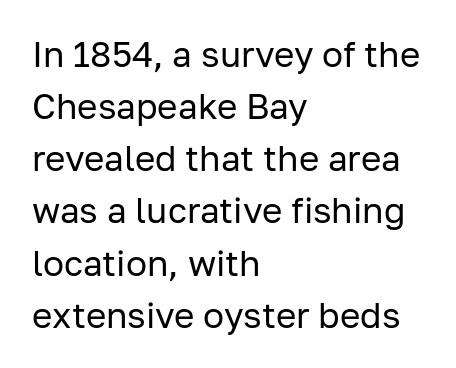
Regular leading. A bare baseline throughout the passage. Is the stroke heavy? The answer is a plain regular-or-lighter. Look at the tracking — it's just the regular setting, nothing added. Classification — sans serif.
